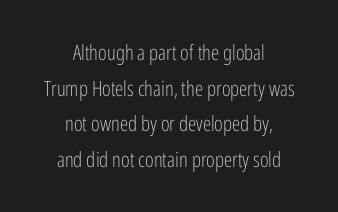
{"italic": "no", "bold": "no", "underline": "no", "align": "center", "line_spacing": "normal", "line_spacing_ratio": 1.7, "letter_spacing": "normal", "letter_spacing_em": 0.0, "glyph_px": 21}
